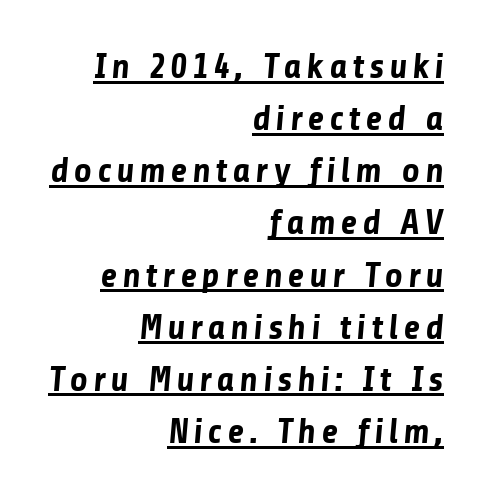
Q: Is the text bold? A: Yes.
Q: Is the typeface a serif or a sans-serif typeface? A: Sans-serif.
Q: Is the text underlined? A: Yes.
Q: How is the paragraph aligned? A: Right-aligned.
Q: Is the spacing between lines tight, normal or loose? A: Normal.
Q: Width (condensed, normal, or wide)? A: Normal.
Q: Stroke contrast? A: Low.
Q: x-height? A: Medium.
Q: Monospaced? A: No.
